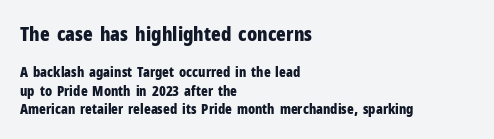
Q: Is the text bold? A: Yes.
Q: Is the text italic (slanted)? A: No, it is upright.
Q: Is the text underlined? A: No.
Q: How is the paragraph aligned? A: Left-aligned.
Q: Is the spacing between letters normal or unusually wide? A: Normal.
Q: Is the spacing between lines tight, normal or loose? A: Normal.
Q: Which block of text is set in a larger size, the first (top) or the second (bottom)? A: The first (top) one.
